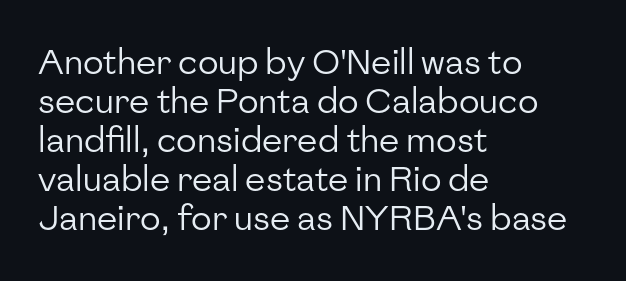
Think of a printed novel: that variable character pitch is what you see here. A typesetter would label this face a sans. The horizontal fit of the characters is conventional and even. Summary of weight: not heavy and not bold. When letters stand straight like this, we call the style roman or upright. These lines huddle together more closely than default settings would place them.
